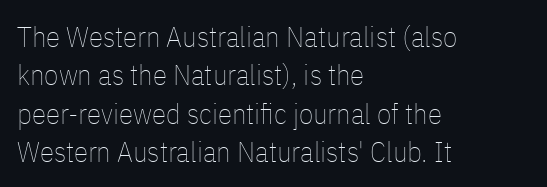
Q: Is the text bold? A: No.
Q: Is the text italic (slanted)? A: No, it is upright.
Q: Is the text underlined? A: No.
Q: How is the paragraph aligned? A: Left-aligned.
Q: Is the spacing between letters normal or unusually wide? A: Normal.
Q: Is the spacing between lines tight, normal or loose? A: Normal.
Q: Width (condensed, normal, or wide)? A: Condensed.
Q: Stroke contrast? A: Low.
Q: x-height? A: Medium.
Q: Monospaced? A: No.
